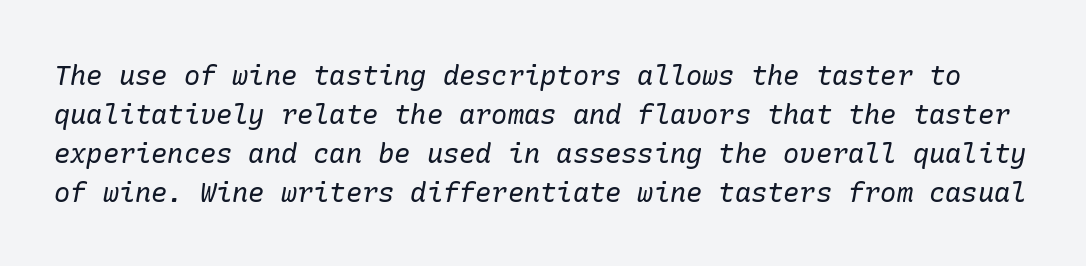
Q: Is the text bold? A: No.
Q: Is the text italic (slanted)? A: Yes, it leans right by about 10 degrees.
Q: Is the text underlined? A: No.
Q: Is the spacing between letters normal or unusually wide? A: Normal.
Q: Is the spacing between lines tight, normal or loose? A: Normal.
